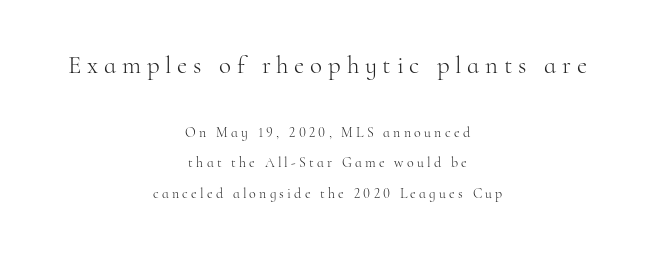
{"italic": "no", "bold": "no", "underline": "no", "align": "center", "line_spacing": "loose", "line_spacing_ratio": 2.19, "letter_spacing": "wide", "letter_spacing_em": 0.23, "larger_block": "first", "size_ratio": 1.79, "glyph_px": 25}
